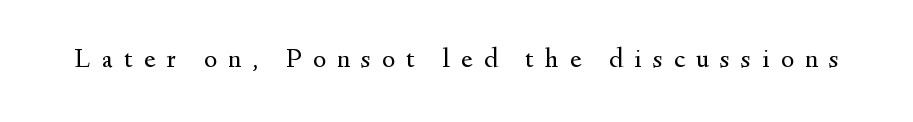
These lines were composed using upright roman letters. The zone under the glyphs is completely vacant. Proportional: the letters do not fall into vertical columns. Stroke thickness stays within the range of a standard reading face or lighter. Substantial extra tracking has been applied to these lines.
